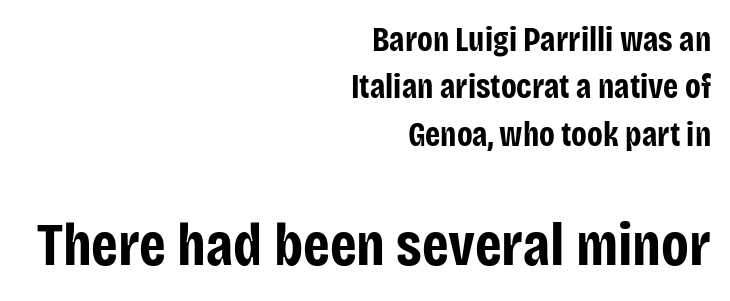
{"serif": "no", "italic": "no", "bold": "yes", "weight": "bold", "width": "condensed", "stroke_contrast": "low", "x_height": "large", "monospaced": "no", "underline": "no", "align": "right", "line_spacing": "normal", "line_spacing_ratio": 1.39, "letter_spacing": "normal", "letter_spacing_em": 0.0, "larger_block": "second", "size_ratio": 1.76, "glyph_px": 60}
